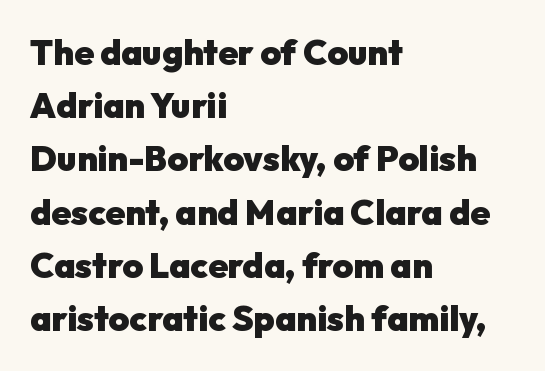
The image shows 35 px heavy sans-serif type, upright; set left-aligned, normal line spacing (1.52x), normal letter spacing, not underlined; low stroke contrast and a medium x-height.
